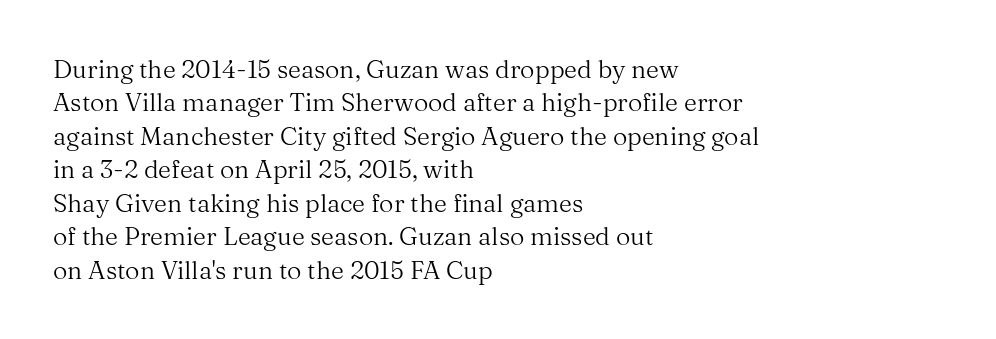
Notice how the stems are strictly vertical — no italics here. Clear beneath every line of the passage. Compared with typical paragraphs, the rows here are spaced about the same. The letters look calm and open, with moderate or lighter stems. Spacing between characters is what you'd get straight out of the box.
